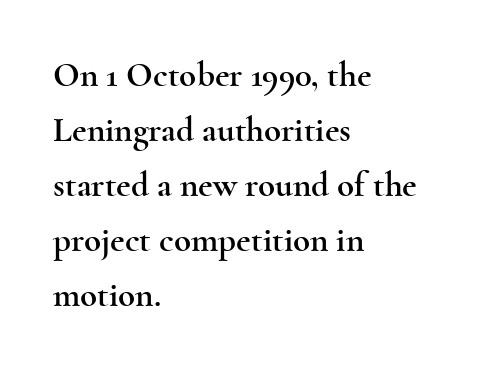
Descender tails drop into unmarked territory. Glyph-to-glyph distance matches everyday printed text. Do the letters lean? They stand straight. These lines are set flush left with a ragged right edge. Think of a printed novel: that variable character pitch is what you see here. You can tell from the footed stems that serif type was used.
